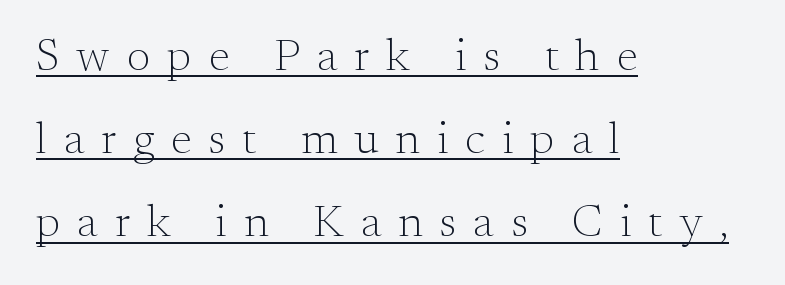
{"serif": "yes", "italic": "no", "bold": "no", "weight": "light", "width": "normal", "stroke_contrast": "medium", "x_height": "small", "monospaced": "no", "underline": "yes", "align": "left", "line_spacing_ratio": 1.85, "letter_spacing": "wide", "letter_spacing_em": 0.38, "glyph_px": 45}
